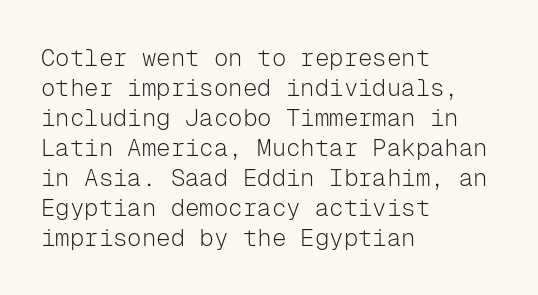
{"italic": "no", "bold": "no", "underline": "no", "align": "left", "line_spacing": "normal", "line_spacing_ratio": 1.25, "letter_spacing": "normal", "letter_spacing_em": 0.0, "glyph_px": 24}
